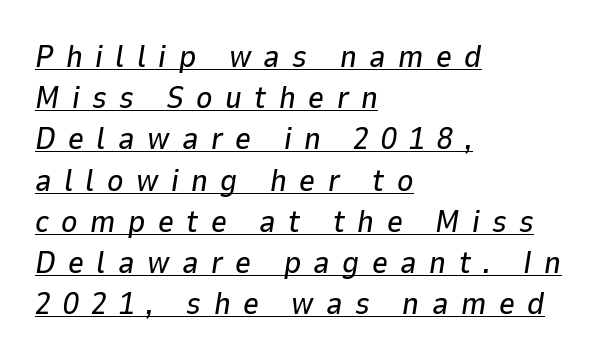
The image shows 31 px text type, italic (leaning right); set left-aligned, normal line spacing (1.33x), unusually wide letter spacing (+0.4 em), underlined; low stroke contrast and a medium x-height.
